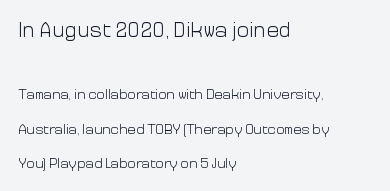
Students, observe: this is what heavily led, spacious text looks like. You could call the tracking neutral — neither tight nor loose. The weight tops out at a normal text grade. Reading top to bottom, the characters get smaller at the block break.
